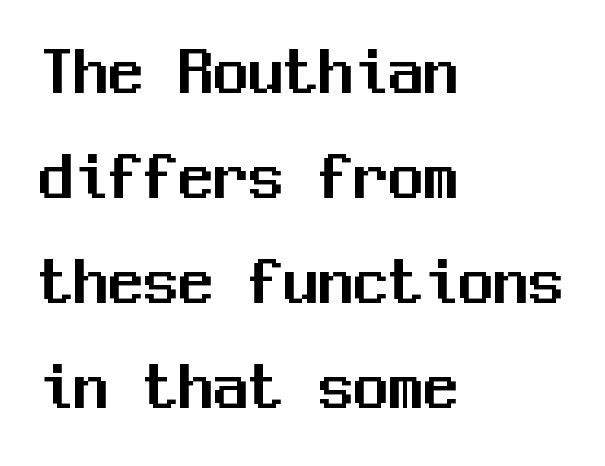
The image shows 70 px sans-serif type, upright, monospaced; set left-aligned, normal line spacing (1.5x), normal letter spacing, not underlined; medium stroke contrast and a medium x-height.
